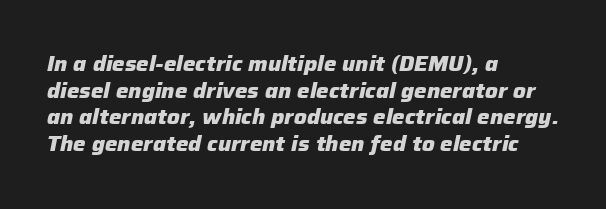
Honestly, there is no underline to notice here at all. This is oblique type, the kind used for emphasis or titles. A typesetter would call this leading conventional body-copy spacing. Which margin do the lines hug? The left one — the right edge is uneven. Heft: maximum for text — a bold. Nobody touched the tracking dial on this one.
